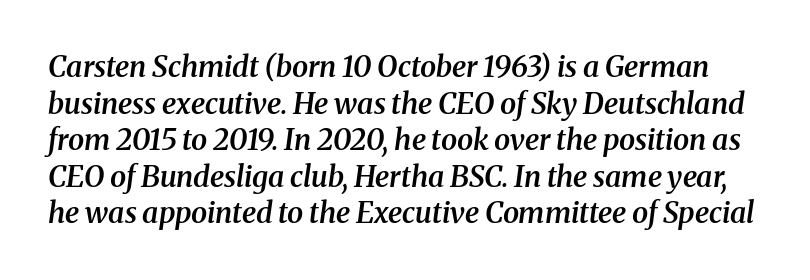
Quick note: underline off. The rendering shows small feet on the letterforms — a serif design. Leading: standard. This is oblique type, the kind used for emphasis or titles. Bold? Not quite — semibold, heavier than regular but stopping short.
